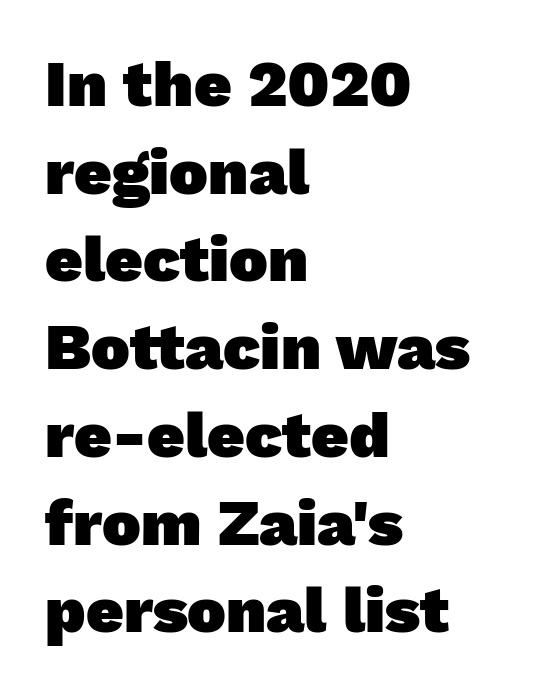
In terms of leading, this rendering sits right in the middle. The foot of each line stays bare and open. Strokes here are thick enough to call this a true bold. Note: no serifs on the glyphs.
